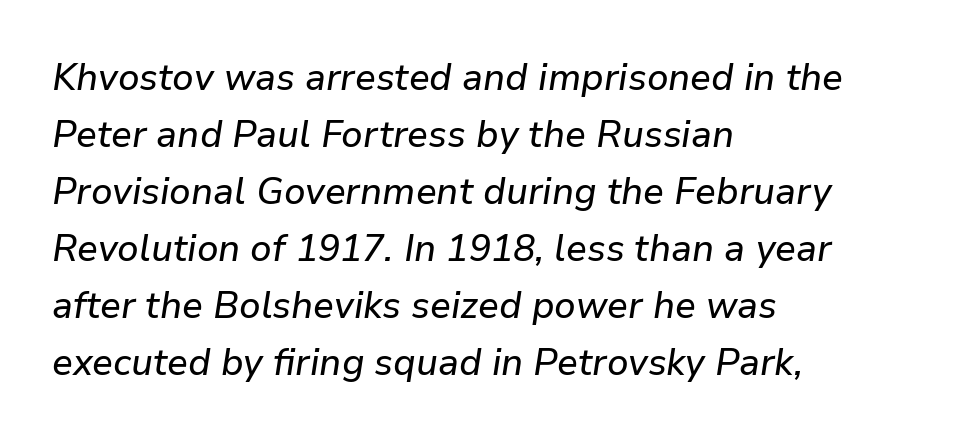
Q: Is the text italic (slanted)? A: Yes, it leans right by about 9 degrees.
Q: Is the text underlined? A: No.
Q: How is the paragraph aligned? A: Left-aligned.
Q: Is the spacing between letters normal or unusually wide? A: Normal.
Q: Is the spacing between lines tight, normal or loose? A: Normal.
Q: Width (condensed, normal, or wide)? A: Normal.
Q: Stroke contrast? A: Low.
Q: x-height? A: Medium.
Q: Monospaced? A: No.
